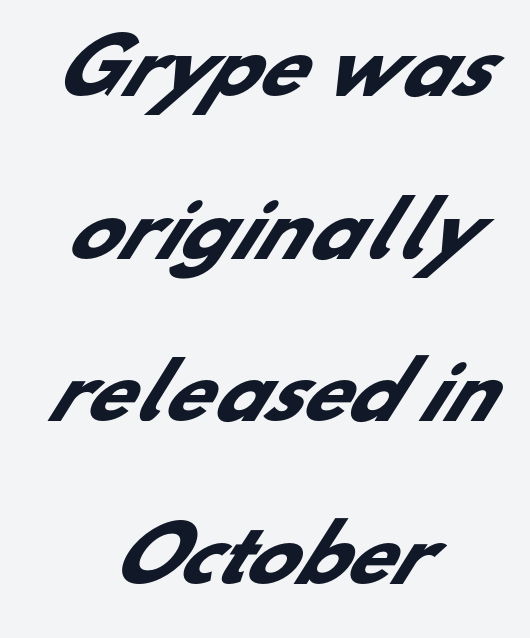
{"serif": "no", "bold": "yes", "weight": "heavy", "width": "normal", "stroke_contrast": "low", "x_height": "small", "monospaced": "no", "underline": "no", "align": "center", "line_spacing": "loose", "line_spacing_ratio": 2.17, "letter_spacing": "normal", "letter_spacing_em": 0.0, "glyph_px": 75}
